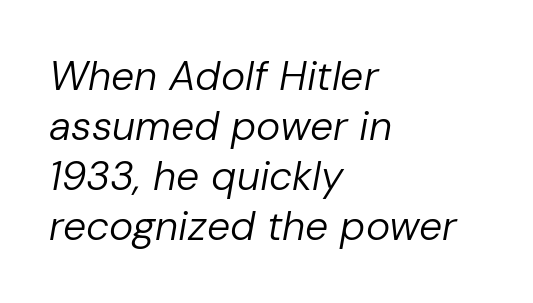
The image shows 41 px regular-weight type, italic (leaning right); set left-aligned, line spacing 1.22x, normal letter spacing, not underlined; low stroke contrast and a medium x-height.
